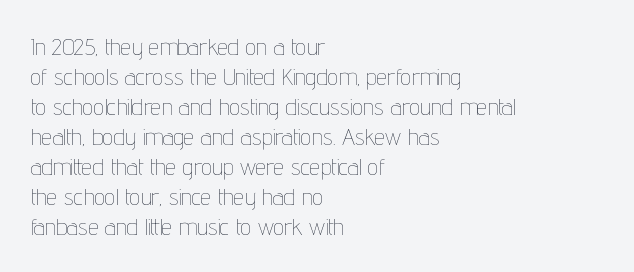
Q: Is the text bold? A: No.
Q: Is the text italic (slanted)? A: No, it is upright.
Q: Is the text underlined? A: No.
Q: How is the paragraph aligned? A: Left-aligned.
Q: Is the spacing between letters normal or unusually wide? A: Normal.
Q: Is the spacing between lines tight, normal or loose? A: Normal.
